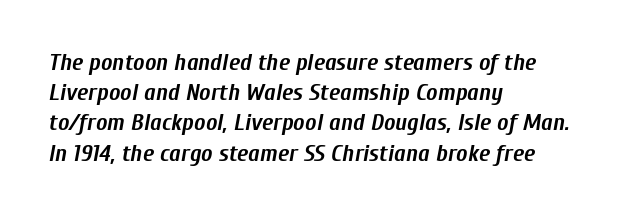
The image shows 24 px bold type, italic (leaning right); set left-aligned, normal line spacing (1.26x), normal letter spacing, not underlined.
